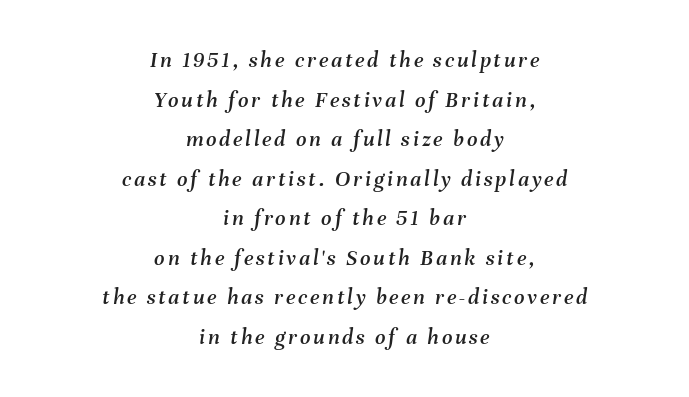
Q: Is the text italic (slanted)? A: Yes, it leans right by about 8 degrees.
Q: Is the text underlined? A: No.
Q: How is the paragraph aligned? A: Centered.
